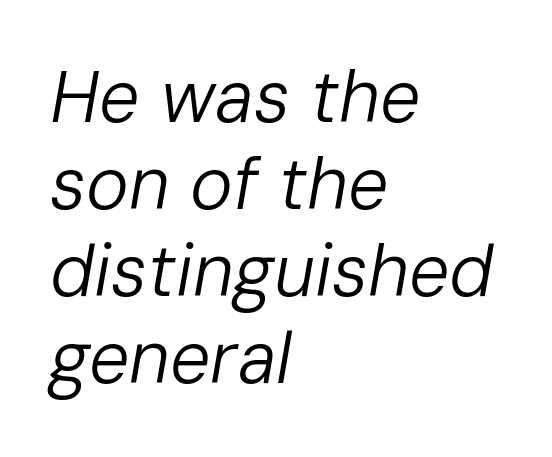
The image shows 72 px regular-weight type, italic (leaning right); set left-aligned, line spacing 1.21x, normal letter spacing, not underlined; low stroke contrast and a medium x-height.
